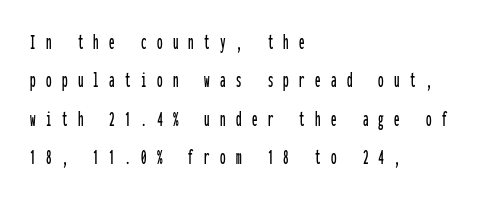
{"italic": "no", "underline": "no", "align": "left", "line_spacing_ratio": 1.74, "letter_spacing": "wide", "letter_spacing_em": 0.47, "glyph_px": 22}
